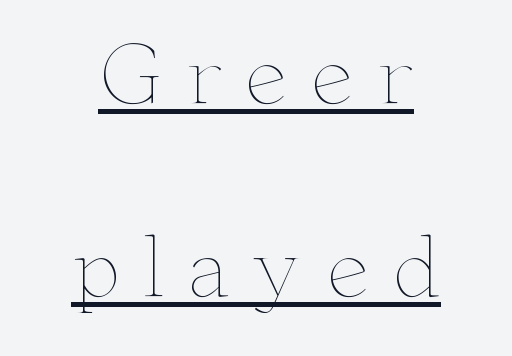
Is the stroke heavy? The answer is a plain regular-or-lighter. The rendering uses a large line-height, opening up the rows. Every stem runs plumb, perpendicular to the baseline. Proportional: the letters do not fall into vertical columns.
